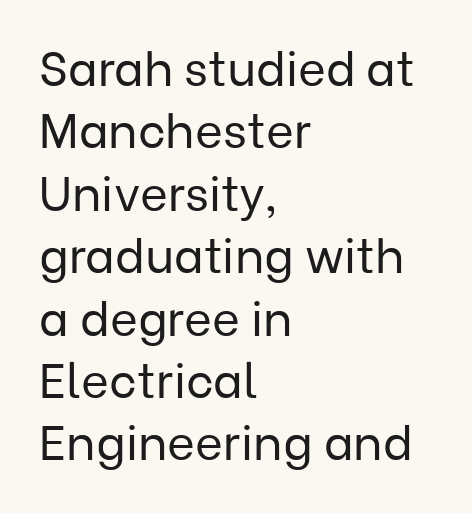
The image shows 48 px regular-weight sans-serif type, upright; set left-aligned, normal line spacing (1.3x), normal letter spacing, not underlined; low stroke contrast and a medium x-height.
